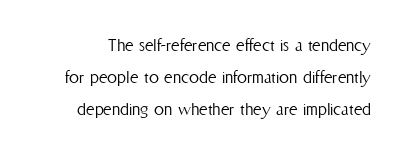
Q: Is the text bold? A: No.
Q: Is the text italic (slanted)? A: No, it is upright.
Q: Is the text underlined? A: No.
Q: Is the spacing between letters normal or unusually wide? A: Normal.
Q: Is the spacing between lines tight, normal or loose? A: Normal.
